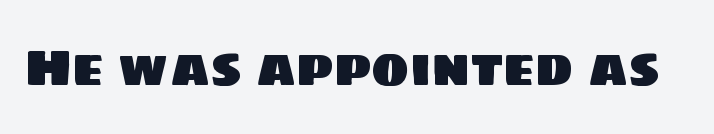
The gap between lines stays unmarked. Short note: letters normally spaced. The rendering shows plain stroke endings on the letterforms — a sans-serif design. Here the designer chose a conventional face with non-uniform glyph widths.
